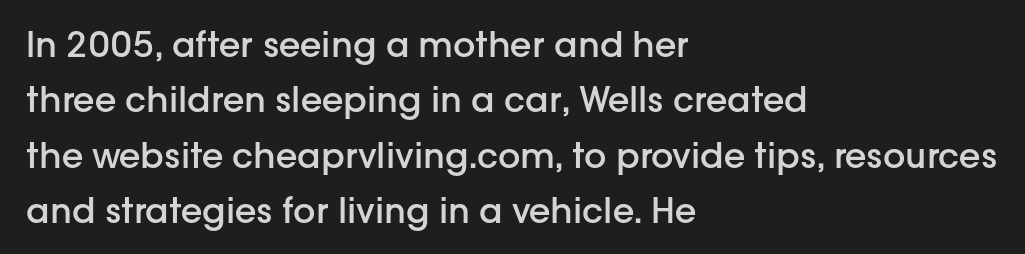
These lines are rendered in a variable-pitch font. This rendering uses left alignment, leaving the right contour irregular. Note: no serifs on the glyphs. How would I describe the line gaps? Plain and ordinary. Posture: upright roman.
